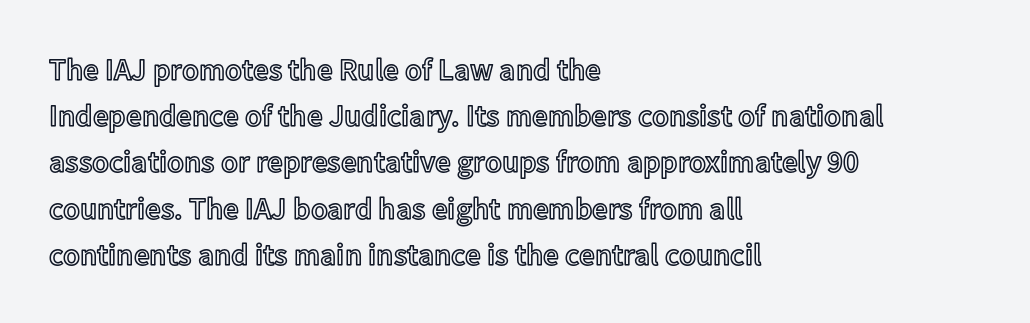
The text block is weighted toward the left margin, trailing off unevenly rightward. Varying glyph widths throughout — classic text-font behaviour. The face used here is rendered with its standard letterfit. These lines were composed using upright roman letters. The passage shown stacks its lines at a standard gap.
